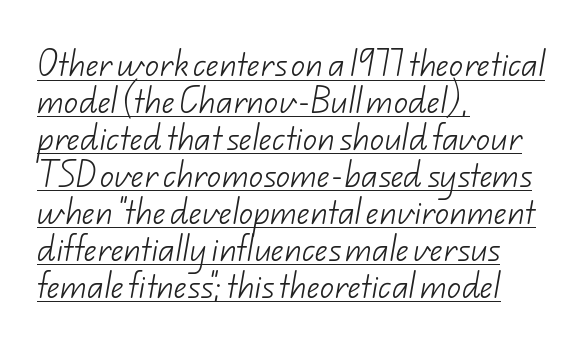
Q: Is the text bold? A: No.
Q: Is the typeface a serif or a sans-serif typeface? A: Sans-serif.
Q: Is the text underlined? A: Yes.
Q: How is the paragraph aligned? A: Left-aligned.
Q: Is the spacing between letters normal or unusually wide? A: Normal.
Q: Is the spacing between lines tight, normal or loose? A: Normal.
Q: Width (condensed, normal, or wide)? A: Normal.
Q: Stroke contrast? A: Low.
Q: x-height? A: Small.
Q: Monospaced? A: No.
